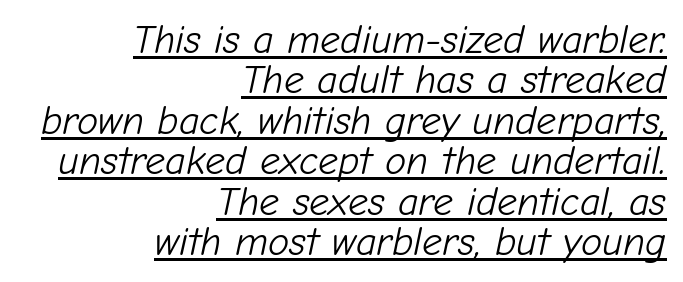
The image shows 40 px light type, italic (leaning right); set right-aligned, tight line spacing (1.01x), normal letter spacing, underlined; low stroke contrast and a medium x-height.
